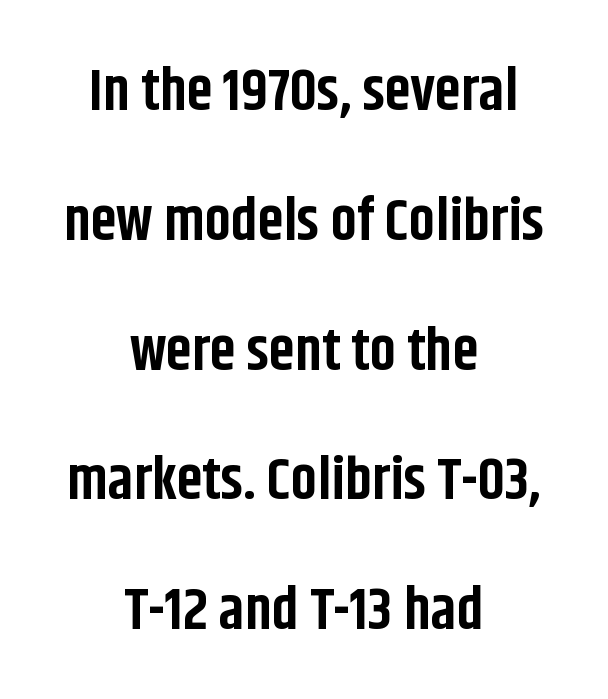
The image shows 59 px bold, condensed sans-serif type, upright; set centered, loose line spacing (2.2x), normal letter spacing, not underlined; low stroke contrast and a large x-height.
